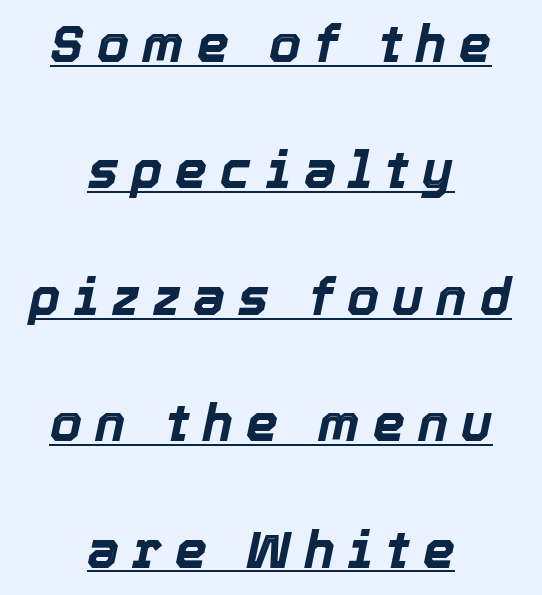
Italic: yes, the glyphs are oblique. This sample uses expanded letter spacing, leaving extra air between glyphs. The rag falls on both sides of this text block equally. Compared with an ordinary text face, these strokes are far heavier — a full bold.
